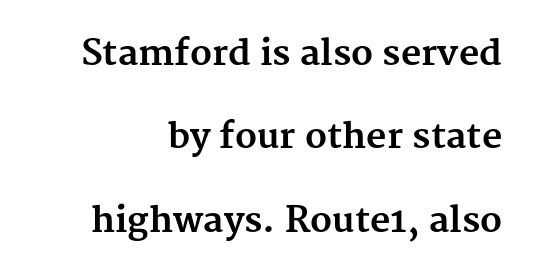
Letter spacing: default. The font's upright variant was chosen for this text. What kind of face is this? One with serifs. Spacing verdict: proportional, widths tailored to each character.
